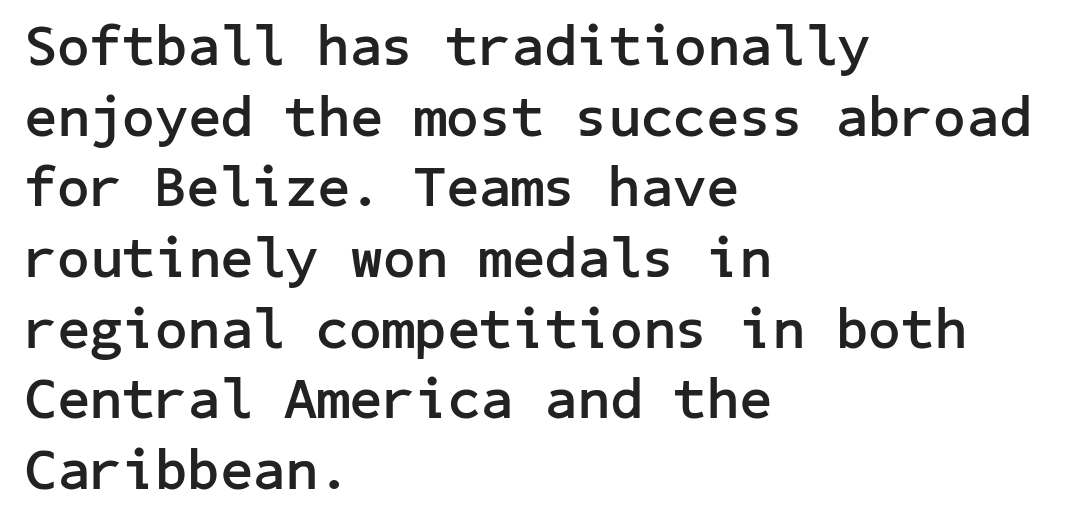
Style check: upright. Note: no serifs on the glyphs. The passage shown is emphatically bold. Nothing unusual about the tracking: characters are spaced as the font intends. The passage shown is not underscored anywhere. Horizontally, the lines are justified to the leading edge only.
